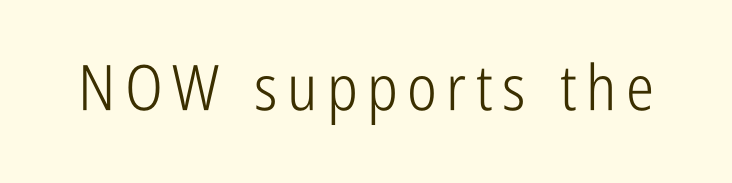
{"serif": "no", "italic": "no", "bold": "no", "weight": "light", "width": "condensed", "stroke_contrast": "low", "x_height": "medium", "monospaced": "no", "underline": "no", "glyph_px": 63}
